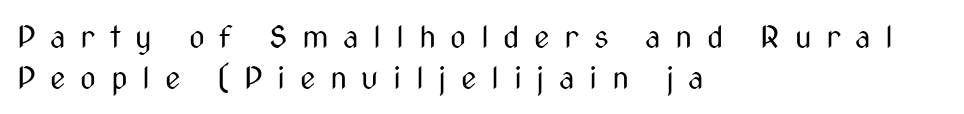
The image shows 31 px regular-weight, condensed sans-serif type, upright; set left-aligned, normal line spacing (1.32x), unusually wide letter spacing (+0.47 em), not underlined; medium stroke contrast and a medium x-height.
